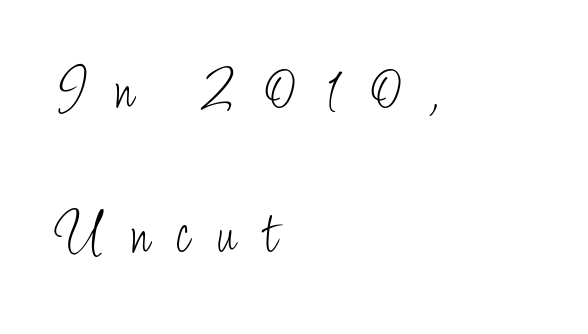
Casual observation: everything's shoved over to the left. This rendering features lettering with no underline. The passage shown stacks its lines with a broad gap. Is the stroke heavy? The answer is a plain regular-or-lighter.
